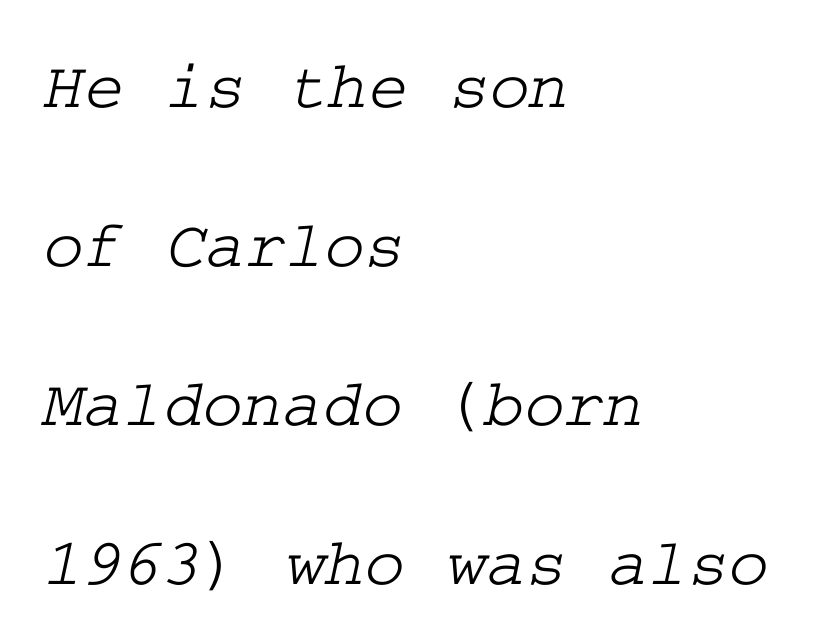
{"serif": "yes", "width": "wide", "stroke_contrast": "low", "x_height": "medium", "underline": "no", "align": "left", "line_spacing": "loose", "line_spacing_ratio": 2.34, "letter_spacing": "normal", "letter_spacing_em": 0.0, "glyph_px": 68}
